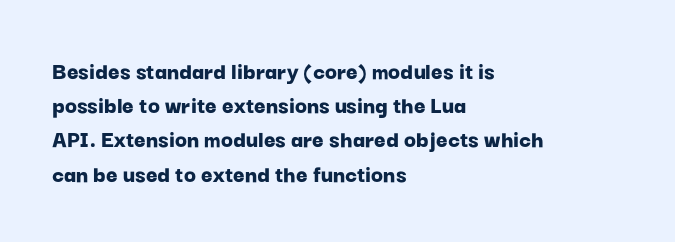
The image shows 25 px bold type, upright; set left-aligned, normal line spacing (1.37x), normal letter spacing, not underlined.
